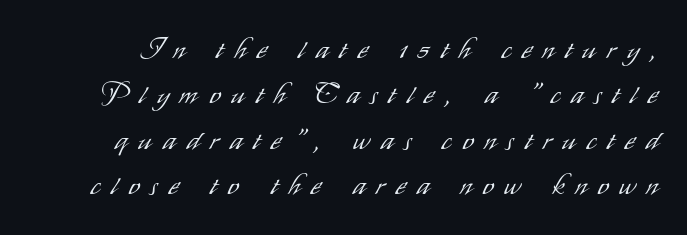
Spacing verdict: proportional, widths tailored to each character. Students, observe: this is what conventionally led text looks like. The tracking jumps out immediately: characters are airy and widely separated.
